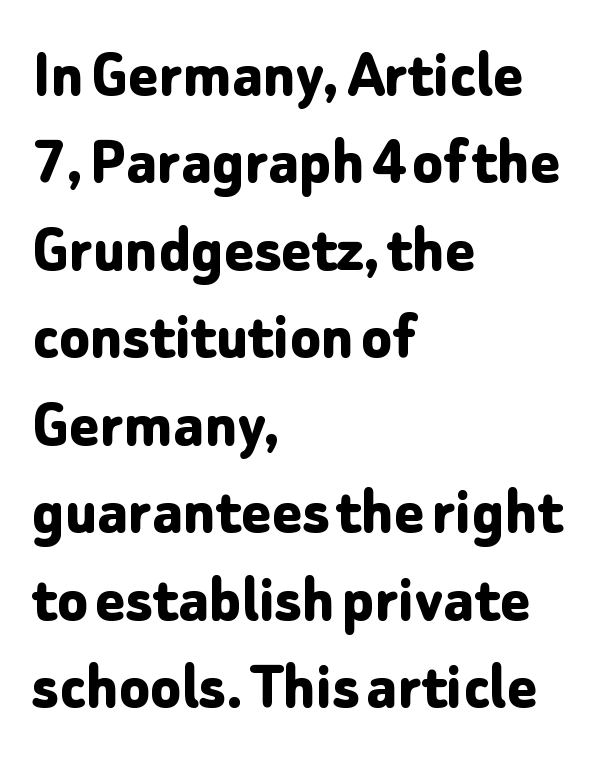
{"serif": "no", "italic": "no", "bold": "yes", "weight": "bold", "width": "normal", "stroke_contrast": "low", "x_height": "medium", "monospaced": "no", "underline": "no", "align": "left", "line_spacing": "normal", "line_spacing_ratio": 1.25, "letter_spacing": "normal", "letter_spacing_em": 0.0, "glyph_px": 70}
